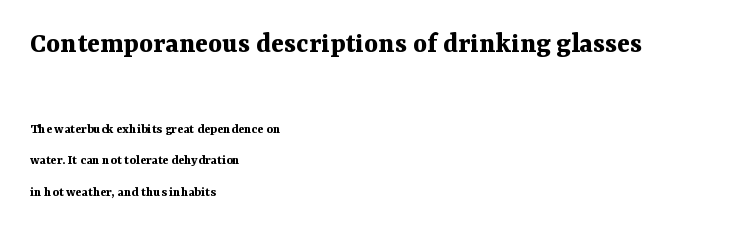
{"serif": "yes", "italic": "no", "bold": "yes", "weight": "bold", "width": "normal", "stroke_contrast": "medium", "x_height": "medium", "monospaced": "no", "underline": "no", "align": "left", "line_spacing": "loose", "line_spacing_ratio": 2.26, "letter_spacing": "normal", "letter_spacing_em": 0.0, "larger_block": "first", "size_ratio": 2.14, "glyph_px": 30}
